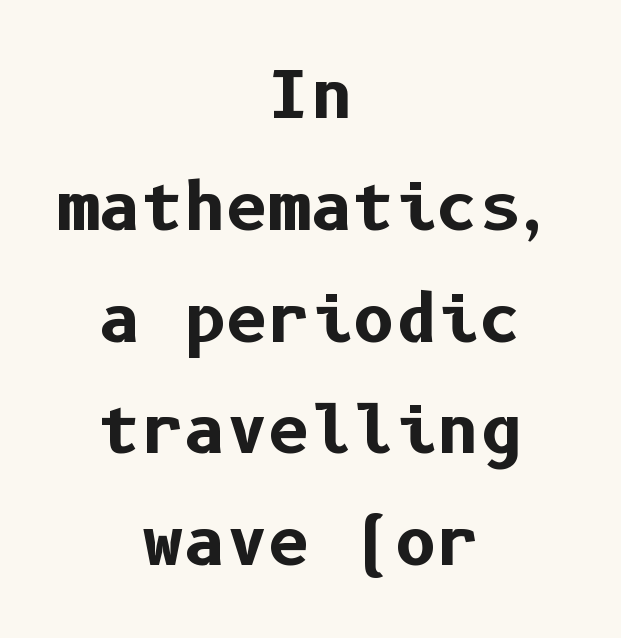
{"serif": "no", "italic": "no", "bold": "yes", "weight": "bold", "width": "normal", "stroke_contrast": "low", "x_height": "medium", "underline": "no", "align": "center", "line_spacing_ratio": 1.72, "letter_spacing": "normal", "letter_spacing_em": 0.0, "glyph_px": 65}
